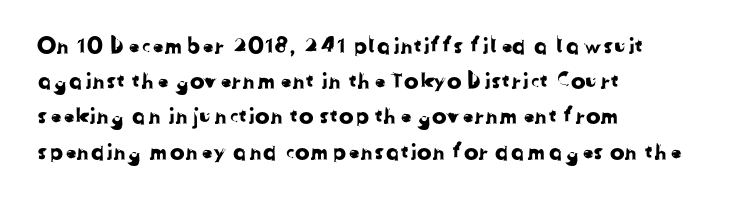
Default kerning and tracking; the words read as compact shapes. No word sits above an underline. This sample keeps an unexceptional amount of space between lines. Horizontal alignment here is leftward, the default for most running prose.
